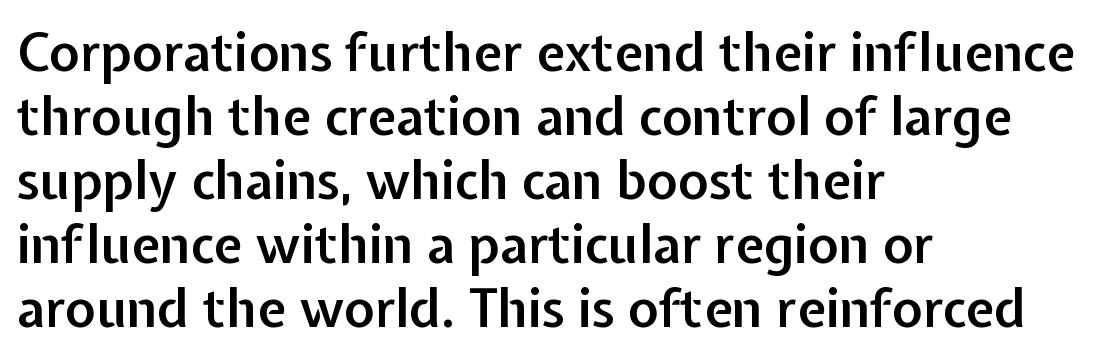
Q: Is the text bold? A: Semi-bold.
Q: Is the text italic (slanted)? A: No, it is upright.
Q: Is the typeface a serif or a sans-serif typeface? A: Sans-serif.
Q: Is the text underlined? A: No.
Q: How is the paragraph aligned? A: Left-aligned.
Q: Is the spacing between letters normal or unusually wide? A: Normal.
Q: Width (condensed, normal, or wide)? A: Normal.
Q: Stroke contrast? A: Low.
Q: x-height? A: Medium.
Q: Monospaced? A: No.
